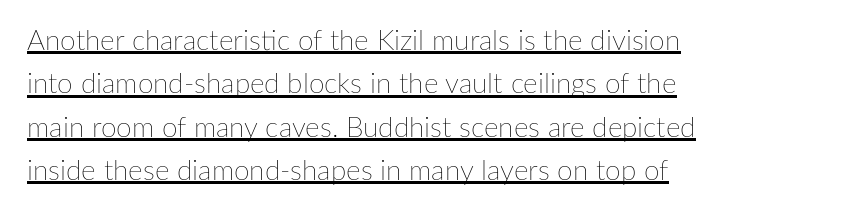
The image shows 28 px thin type, upright; set left-aligned, normal line spacing (1.55x), normal letter spacing, underlined; low stroke contrast and a medium x-height.
